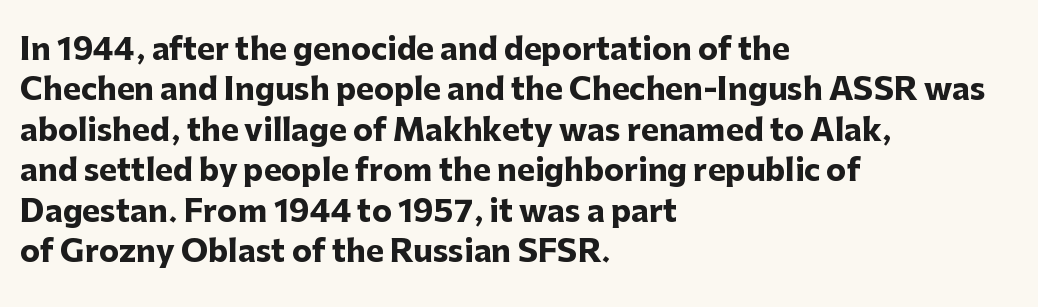
Q: Is the text bold? A: Yes.
Q: Is the text italic (slanted)? A: No, it is upright.
Q: Is the typeface a serif or a sans-serif typeface? A: Sans-serif.
Q: Is the text underlined? A: No.
Q: How is the paragraph aligned? A: Left-aligned.
Q: Is the spacing between letters normal or unusually wide? A: Normal.
Q: Is the spacing between lines tight, normal or loose? A: Normal.
Q: Width (condensed, normal, or wide)? A: Normal.
Q: Stroke contrast? A: Low.
Q: x-height? A: Medium.
Q: Monospaced? A: No.
